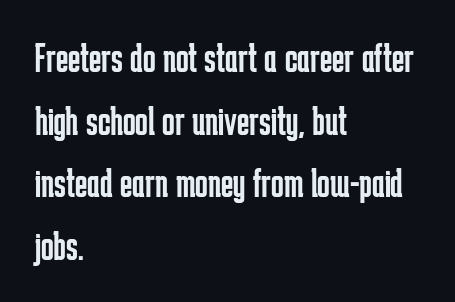
Visually the block forms a straight wall on the left and a jagged coastline on the right. The font's upright variant was chosen for this text. What's the leading like? Ordinary, nothing unusual. A sans-serif font was chosen for this passage.
